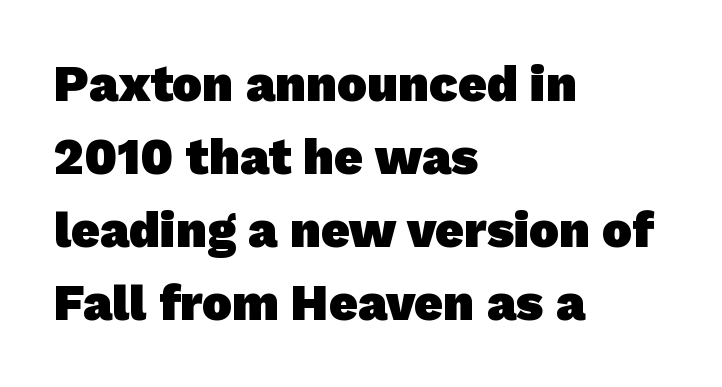
{"serif": "no", "bold": "yes", "weight": "heavy", "width": "normal", "stroke_contrast": "low", "x_height": "medium", "monospaced": "no", "underline": "no", "align": "left", "line_spacing": "normal", "line_spacing_ratio": 1.46, "letter_spacing": "normal", "letter_spacing_em": 0.0, "glyph_px": 50}
